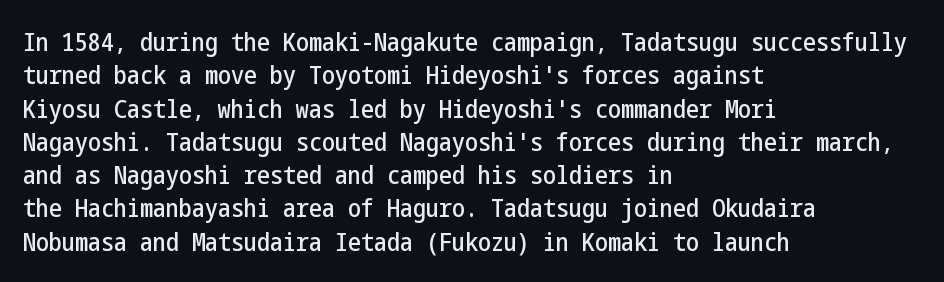
Beneath every word, the page is bare. Evenly set lines give the paragraph a standard silhouette. The compositor pushed each line to the left boundary. Spacing between characters is what you'd get straight out of the box. When letters stand straight like this, we call the style roman or upright.
